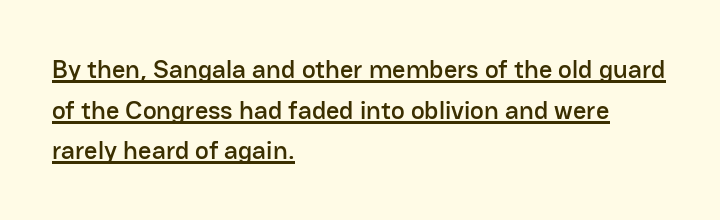
The passage shown is underscored from start to finish. The letters stand upright; this is a roman face. One glance says typical: line gaps are just what's usual. Each line starts at the same left margin while the right side varies. This sample uses plain, unmodified letter spacing.
